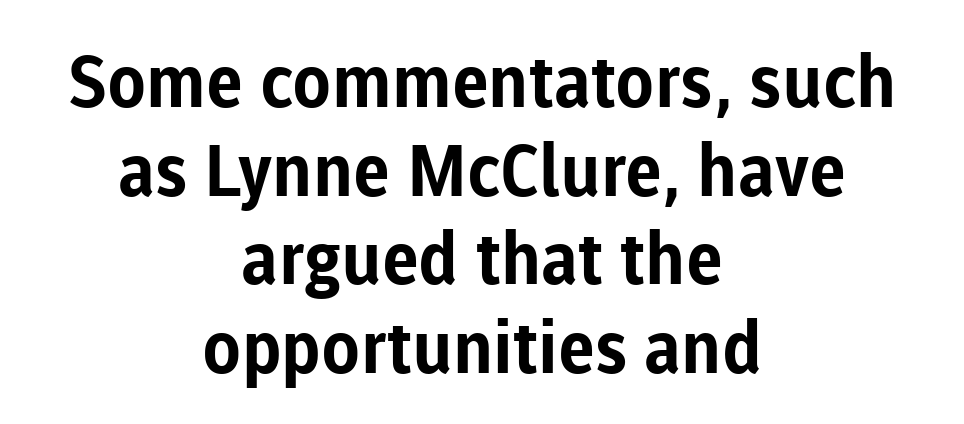
{"serif": "no", "italic": "no", "bold": "yes", "weight": "bold", "width": "normal", "stroke_contrast": "low", "x_height": "medium", "monospaced": "no", "underline": "no", "align": "center", "line_spacing_ratio": 1.23, "letter_spacing": "normal", "letter_spacing_em": 0.0, "glyph_px": 72}
